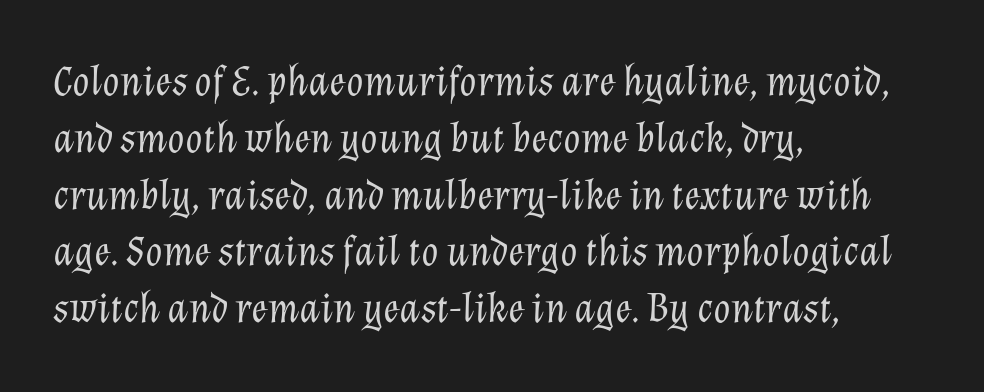
This sample keeps an unexceptional amount of space between lines. A typesetter would call this proportional, since set widths differ per character. Characters follow at the spacing the type designer built in. The space beneath each line is pristine and unruled. Visually the block forms a straight wall on the left and a jagged coastline on the right. This is not heavy type; no bold has been used.
